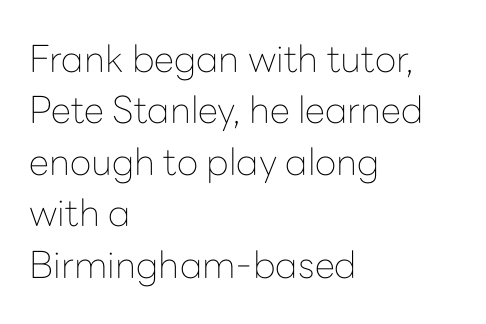
The image shows 37 px thin sans-serif type, upright; set left-aligned, normal line spacing (1.39x), normal letter spacing, not underlined; low stroke contrast and a medium x-height.
